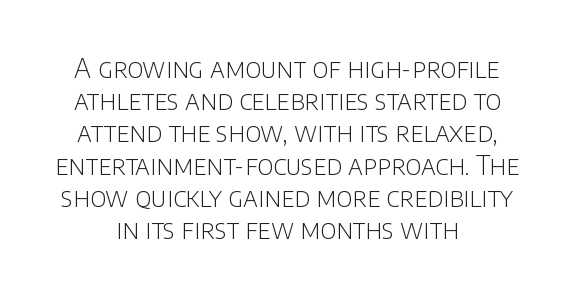
Quick note: underline off. These lines stack symmetrically, like a column narrowing and widening about its center. Glyph-to-glyph distance matches everyday printed text. No extra ink here — the face is not bold. Quick note: not italic, upright.
